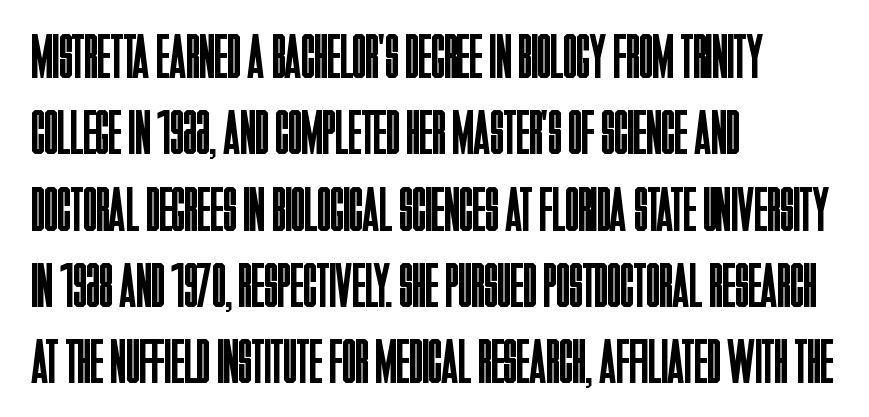
{"serif": "no", "italic": "no", "bold": "no", "weight": "regular", "width": "condensed", "stroke_contrast": "low", "x_height": "large", "monospaced": "no", "underline": "no", "align": "left", "line_spacing_ratio": 1.23, "letter_spacing": "normal", "letter_spacing_em": 0.0, "glyph_px": 62}
